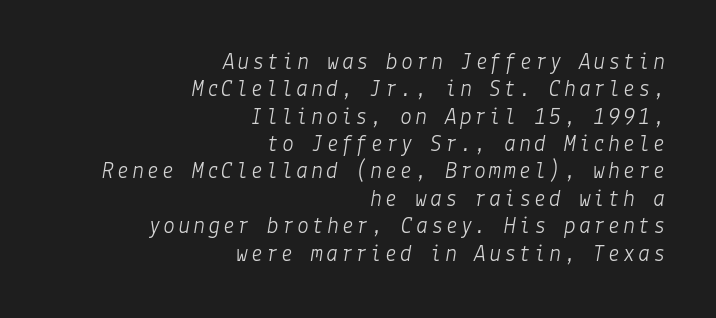
The image shows 24 px text type, italic (leaning right); set right-aligned, tight line spacing (1.14x), not underlined.
